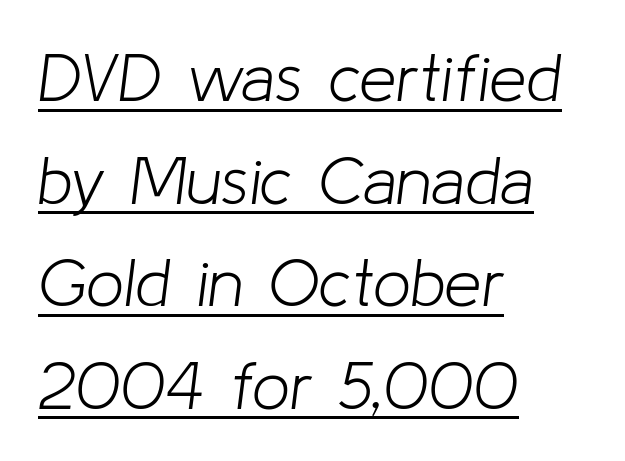
The image shows 67 px light type, italic (leaning right); set left-aligned, normal line spacing (1.53x), normal letter spacing, underlined; low stroke contrast and a medium x-height.
